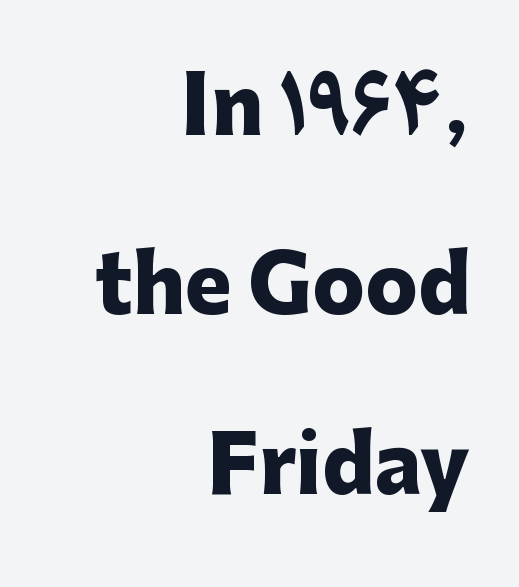
The image shows 78 px heavy sans-serif type, upright; set right-aligned, loose line spacing (2.3x), normal letter spacing, not underlined; low stroke contrast and a medium x-height.
